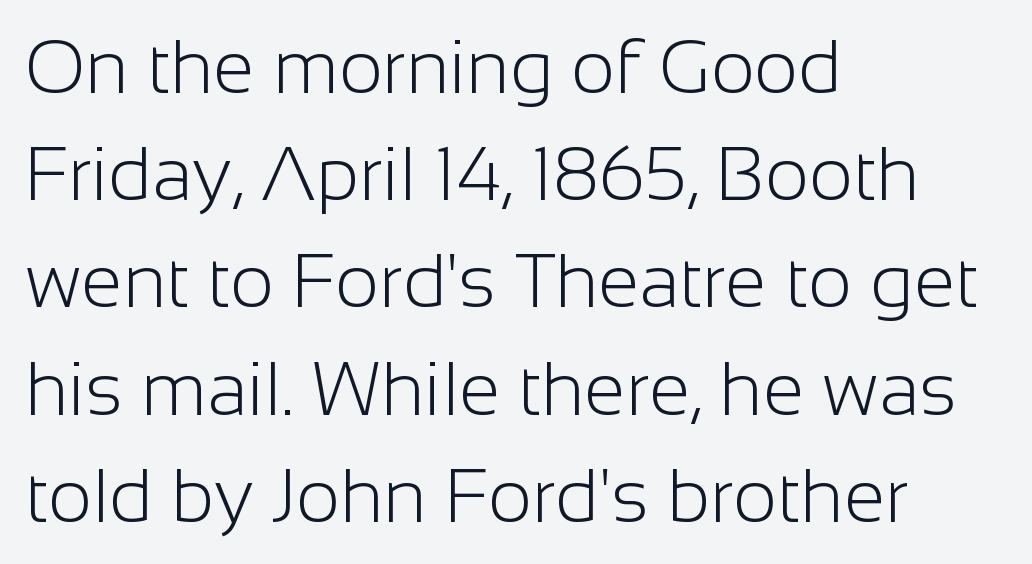
{"serif": "no", "italic": "no", "bold": "no", "weight": "light", "width": "normal", "stroke_contrast": "low", "x_height": "medium", "monospaced": "no", "underline": "no", "align": "left", "line_spacing": "normal", "line_spacing_ratio": 1.43, "letter_spacing": "normal", "letter_spacing_em": 0.0, "glyph_px": 75}
